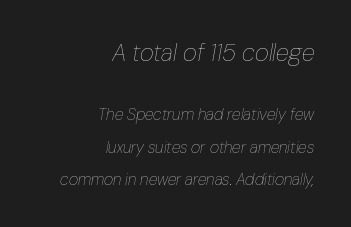
The image shows 24 px text type, italic (leaning right); set right-aligned, loose line spacing (2.01x), normal letter spacing, not underlined; the first (top) block is 1.5x larger.
